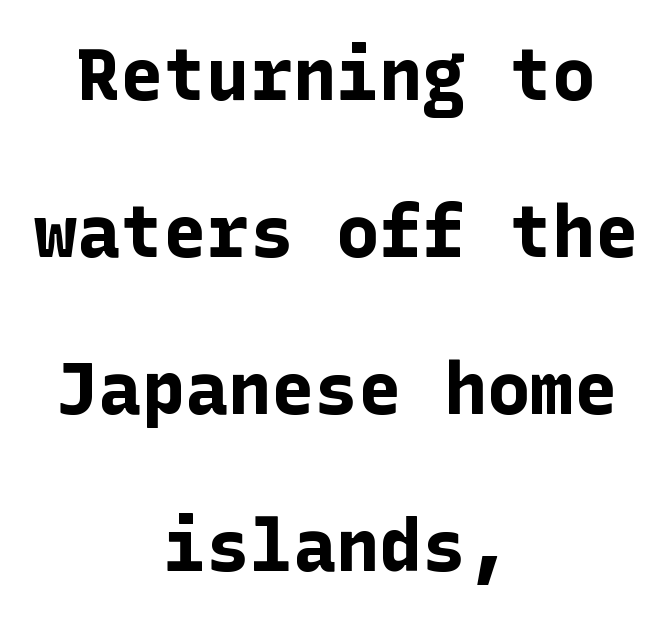
Q: Is the text bold? A: Yes.
Q: Is the text italic (slanted)? A: No, it is upright.
Q: Is the typeface a serif or a sans-serif typeface? A: Sans-serif.
Q: Is the text underlined? A: No.
Q: How is the paragraph aligned? A: Centered.
Q: Is the spacing between letters normal or unusually wide? A: Normal.
Q: Is the spacing between lines tight, normal or loose? A: Loose.
Q: Width (condensed, normal, or wide)? A: Normal.
Q: Stroke contrast? A: Low.
Q: x-height? A: Medium.
